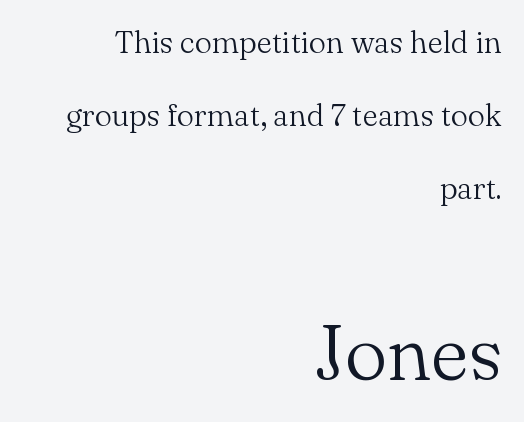
{"serif": "yes", "italic": "no", "bold": "no", "weight": "light", "width": "normal", "stroke_contrast": "medium", "x_height": "small", "monospaced": "no", "underline": "no", "align": "right", "line_spacing": "loose", "line_spacing_ratio": 2.36, "letter_spacing": "normal", "letter_spacing_em": 0.0, "larger_block": "second", "size_ratio": 2.48, "glyph_px": 77}
